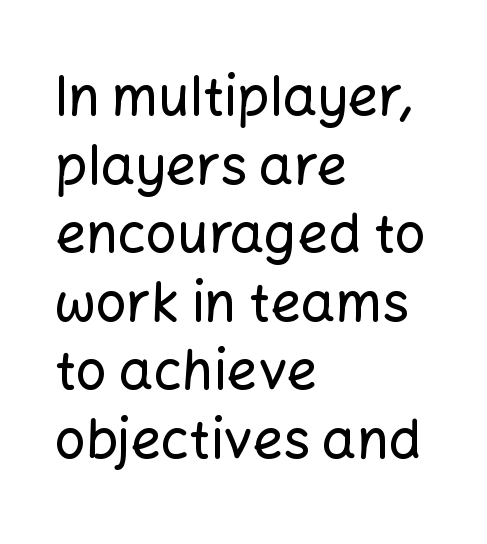
{"serif": "no", "italic": "no", "width": "normal", "stroke_contrast": "low", "x_height": "medium", "monospaced": "no", "underline": "no", "align": "left", "line_spacing": "normal", "line_spacing_ratio": 1.27, "letter_spacing": "normal", "letter_spacing_em": 0.0, "glyph_px": 54}
